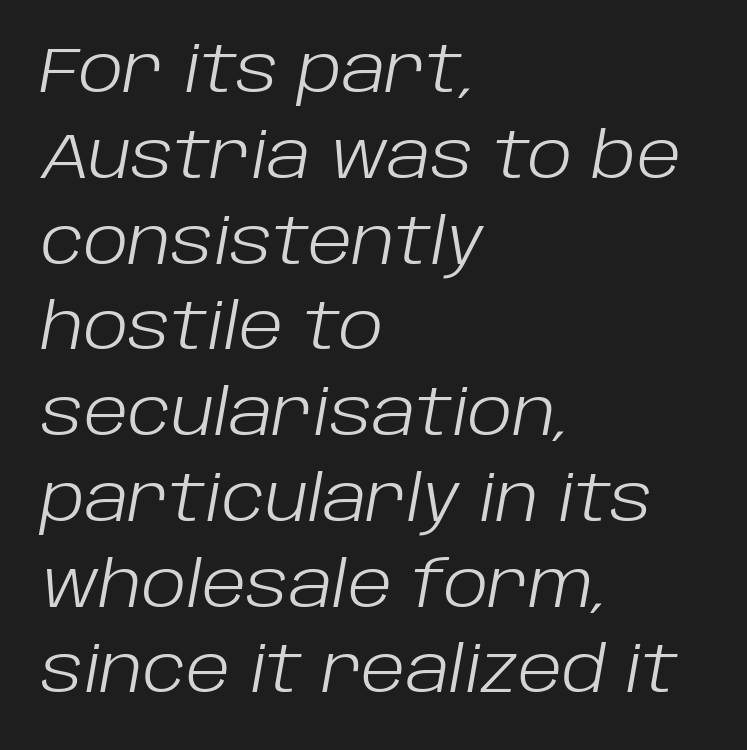
{"italic": "yes", "lean": "right", "slant_degrees": 10, "bold": "no", "weight": "light", "width": "normal", "stroke_contrast": "low", "x_height": "large", "monospaced": "no", "underline": "no", "align": "left", "line_spacing": "normal", "line_spacing_ratio": 1.34, "letter_spacing": "normal", "letter_spacing_em": 0.0, "glyph_px": 64}
